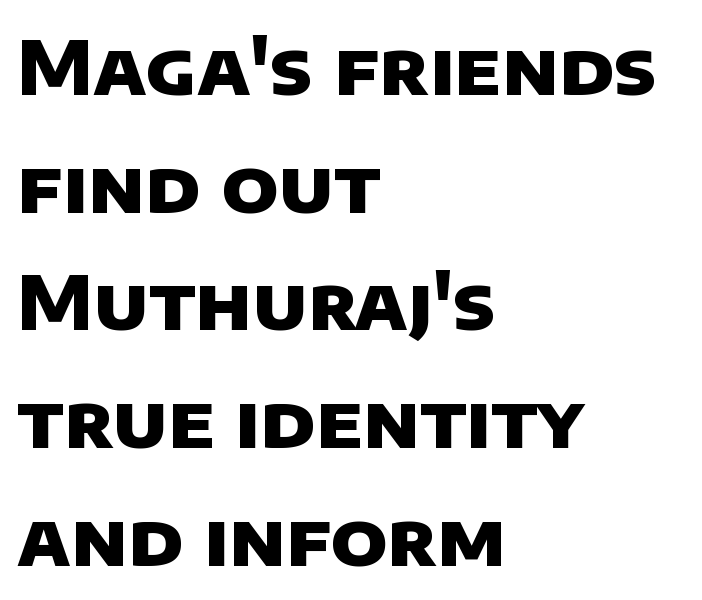
The lines sit at an ordinary, default distance from one another. A typesetter would call this proportional, since set widths differ per character. Honestly, there is no underline to notice here at all. The tracking reads as untouched default to a designer's eye. Letterform terminals end flat and unadorned throughout the passage.
